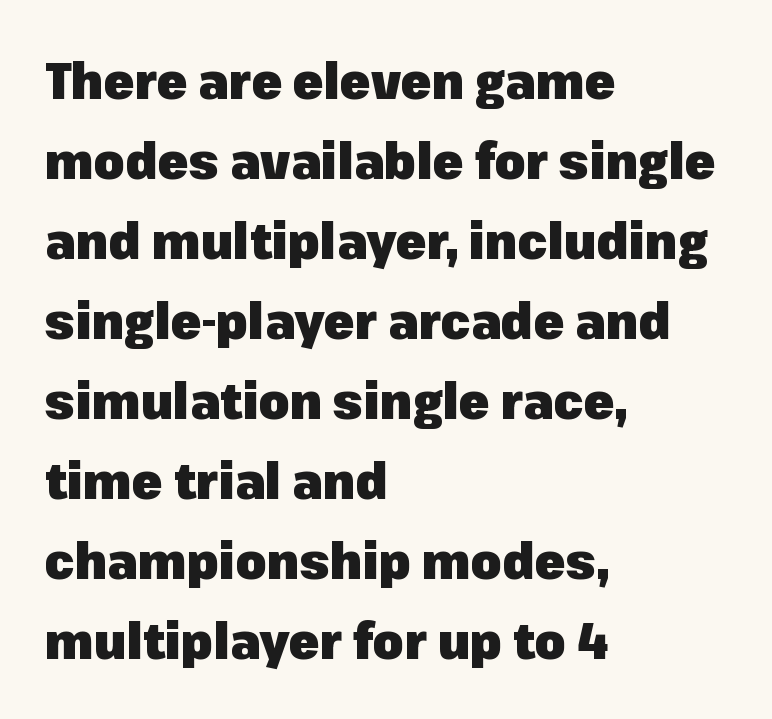
Q: Is the text bold? A: Yes.
Q: Is the text italic (slanted)? A: No, it is upright.
Q: Is the typeface a serif or a sans-serif typeface? A: Sans-serif.
Q: Is the text underlined? A: No.
Q: How is the paragraph aligned? A: Left-aligned.
Q: Is the spacing between letters normal or unusually wide? A: Normal.
Q: Is the spacing between lines tight, normal or loose? A: Normal.
Q: Width (condensed, normal, or wide)? A: Normal.
Q: Stroke contrast? A: Low.
Q: x-height? A: Medium.
Q: Monospaced? A: No.
